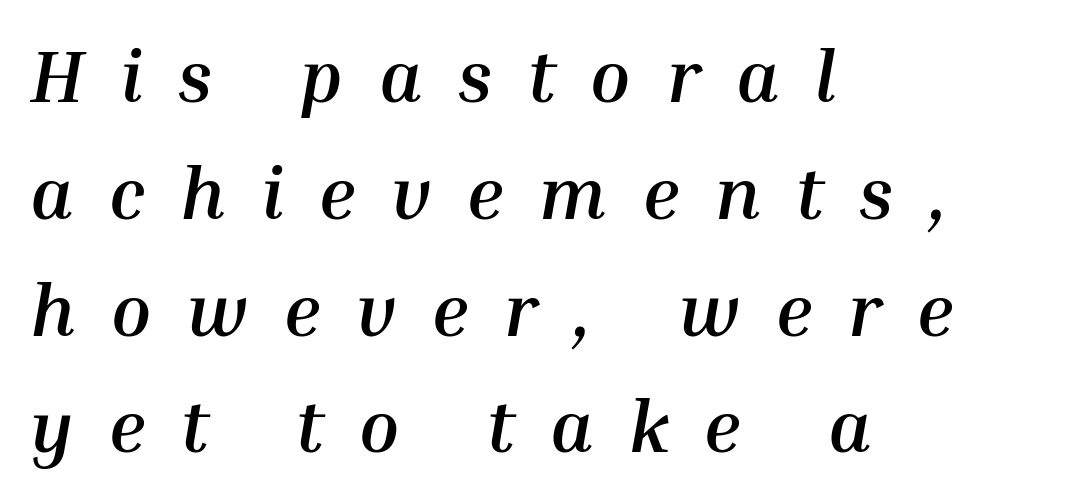
{"italic": "yes", "lean": "right", "slant_degrees": 10, "bold": "yes", "weight": "semibold", "width": "normal", "stroke_contrast": "medium", "x_height": "medium", "monospaced": "no", "underline": "no", "align": "left", "line_spacing": "normal", "line_spacing_ratio": 1.6, "letter_spacing": "wide", "letter_spacing_em": 0.49, "glyph_px": 73}
